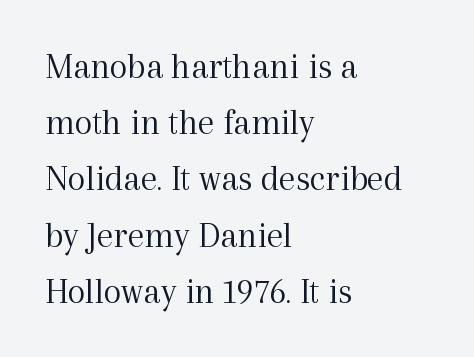
The image shows 37 px light serif type, upright; set left-aligned, normal line spacing (1.52x), normal letter spacing, not underlined; a medium x-height.
